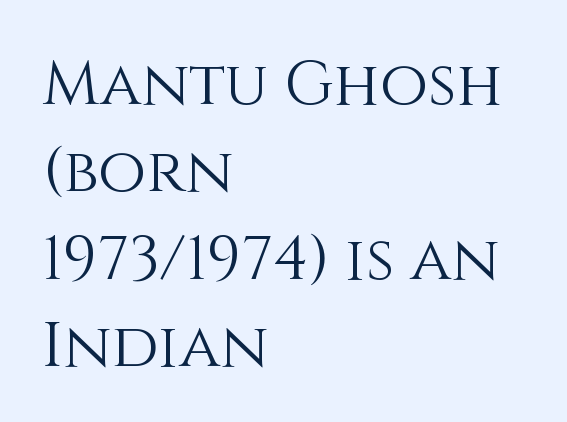
The image shows 62 px light type, upright; set left-aligned, normal line spacing (1.41x), normal letter spacing, not underlined; medium stroke contrast and a large x-height.
